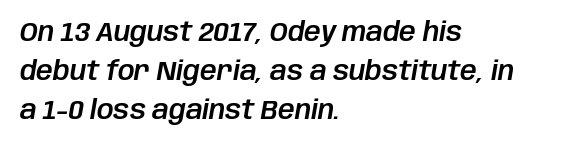
Italic? Definitely — the glyphs are oblique. No word sits above an underline. The text block is weighted toward the left margin, trailing off unevenly rightward. Baseline-to-baseline distance is the conventional proportion of letter height. Letter spacing: default.
